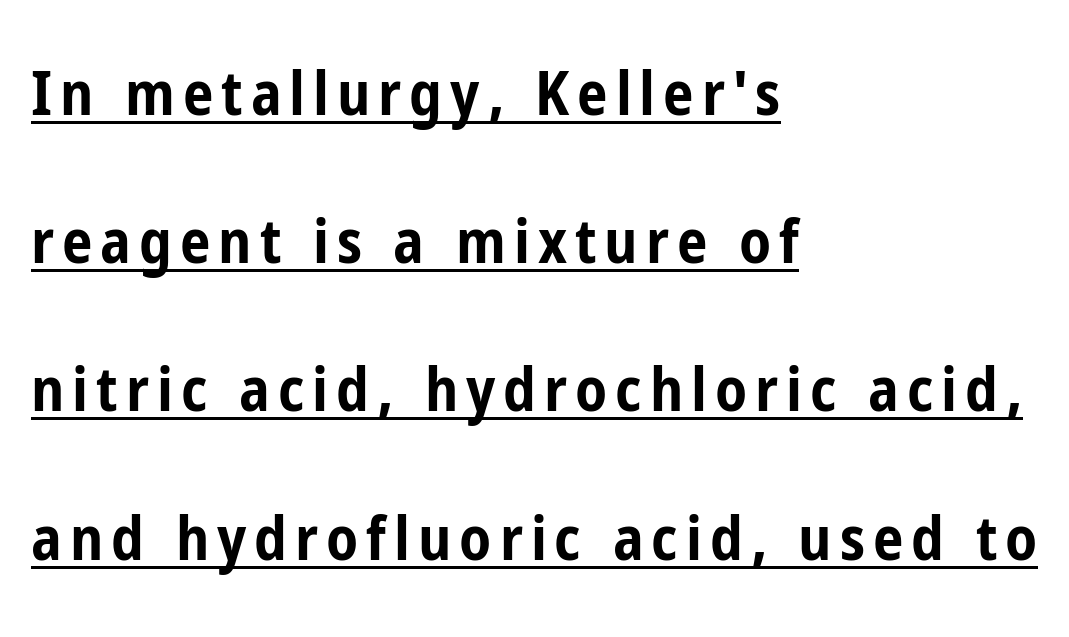
{"serif": "no", "italic": "no", "bold": "yes", "weight": "bold", "width": "condensed", "stroke_contrast": "low", "x_height": "medium", "monospaced": "no", "underline": "yes", "align": "left", "line_spacing": "loose", "line_spacing_ratio": 2.43, "glyph_px": 61}
